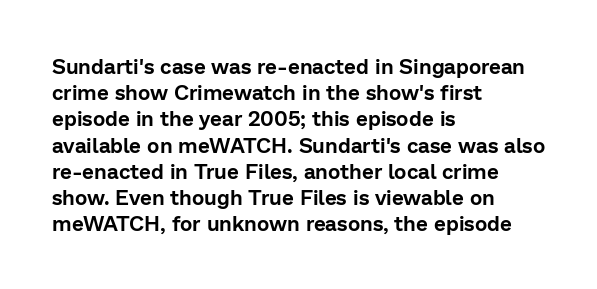
The image shows 21 px text type, upright; set left-aligned, normal line spacing (1.25x), normal letter spacing, not underlined.
